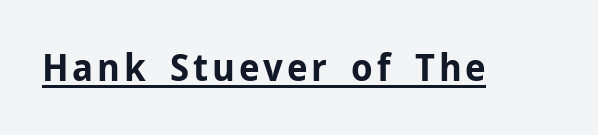
Q: Is the text bold? A: Yes.
Q: Is the text italic (slanted)? A: No, it is upright.
Q: Is the typeface a serif or a sans-serif typeface? A: Sans-serif.
Q: Is the text underlined? A: Yes.
Q: Width (condensed, normal, or wide)? A: Normal.
Q: Stroke contrast? A: Low.
Q: x-height? A: Medium.
Q: Monospaced? A: No.
